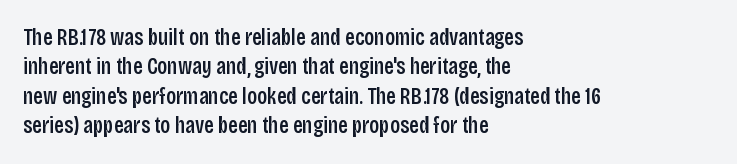
The image shows 23 px text type, upright; set left-aligned, normal line spacing (1.28x), normal letter spacing, not underlined.
